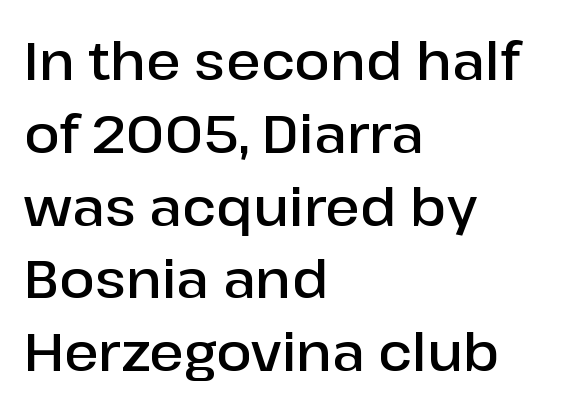
{"serif": "no", "italic": "no", "bold": "semi", "weight": "semibold", "width": "normal", "stroke_contrast": "low", "x_height": "medium", "monospaced": "no", "underline": "no", "align": "left", "line_spacing": "normal", "line_spacing_ratio": 1.4, "letter_spacing": "normal", "letter_spacing_em": 0.0, "glyph_px": 52}
